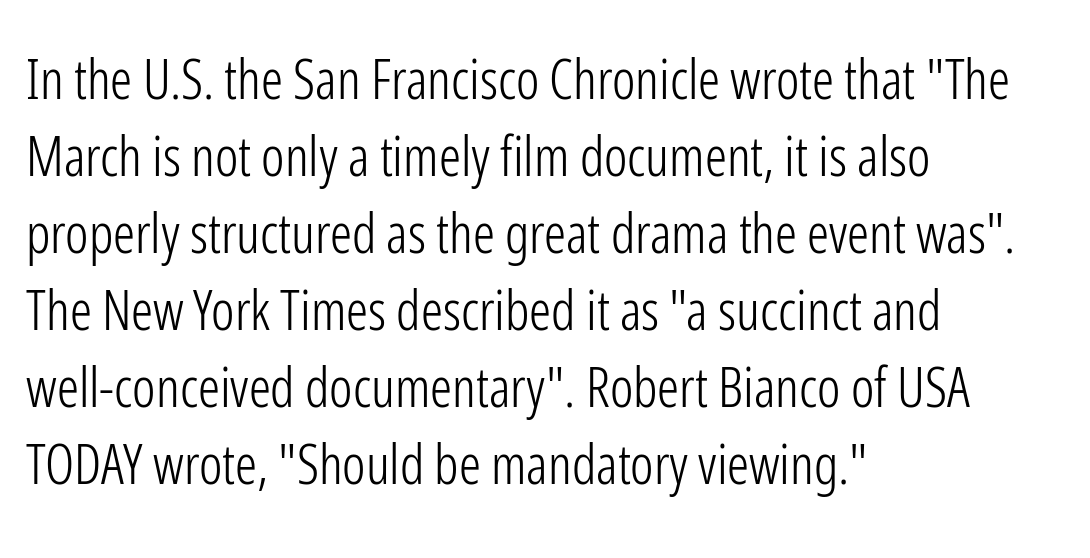
Q: Is the text bold? A: No.
Q: Is the text italic (slanted)? A: No, it is upright.
Q: Is the typeface a serif or a sans-serif typeface? A: Sans-serif.
Q: Is the text underlined? A: No.
Q: How is the paragraph aligned? A: Left-aligned.
Q: Is the spacing between letters normal or unusually wide? A: Normal.
Q: Is the spacing between lines tight, normal or loose? A: Normal.
Q: Width (condensed, normal, or wide)? A: Condensed.
Q: Stroke contrast? A: Low.
Q: x-height? A: Medium.
Q: Monospaced? A: No.
